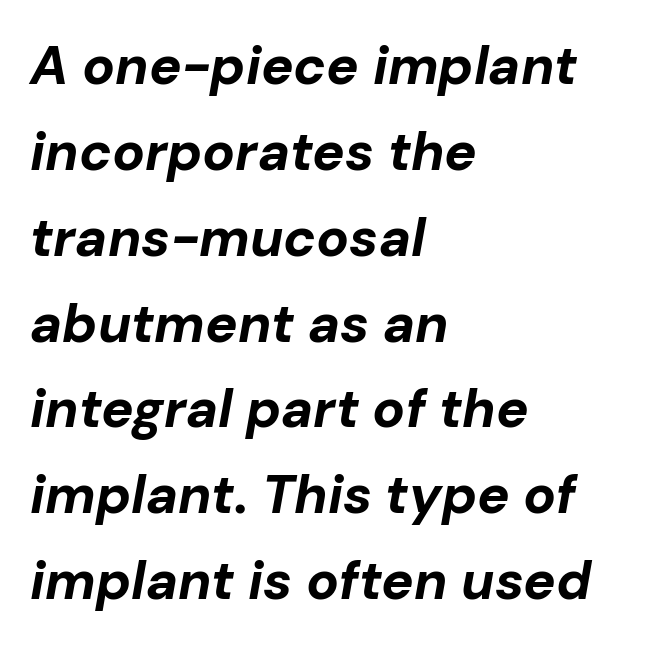
The image shows 54 px bold type, italic (leaning right); set left-aligned, normal line spacing (1.59x), normal letter spacing, not underlined; low stroke contrast and a medium x-height.
